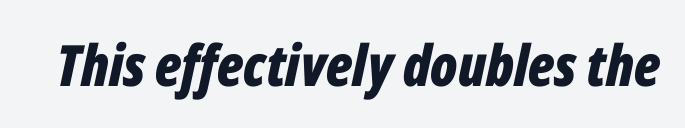
The passage shown has conventional tracking throughout. Its strokes are broad and dark, the hallmark of bold type. The whole block is typeset with a tilt. Words float on clear page, feet unadorned. The face used here is proportionally spaced, like ordinary book or web type.
